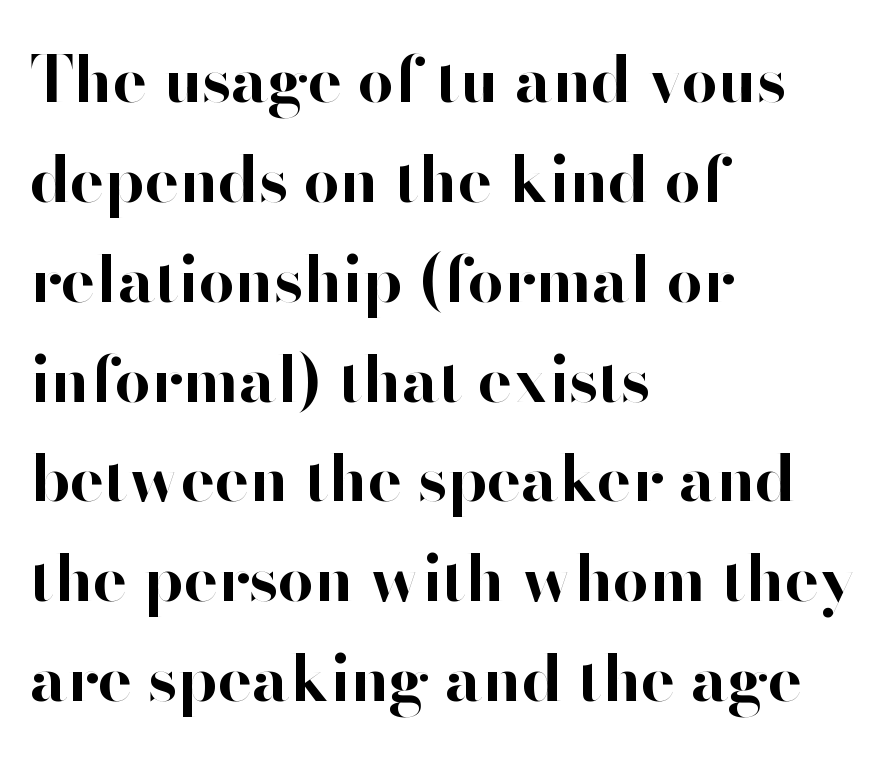
Q: Is the text bold? A: Yes.
Q: Is the text italic (slanted)? A: No, it is upright.
Q: Is the typeface a serif or a sans-serif typeface? A: Sans-serif.
Q: Is the text underlined? A: No.
Q: How is the paragraph aligned? A: Left-aligned.
Q: Is the spacing between letters normal or unusually wide? A: Normal.
Q: Is the spacing between lines tight, normal or loose? A: Normal.
Q: Width (condensed, normal, or wide)? A: Normal.
Q: Stroke contrast? A: High.
Q: x-height? A: Small.
Q: Monospaced? A: No.
